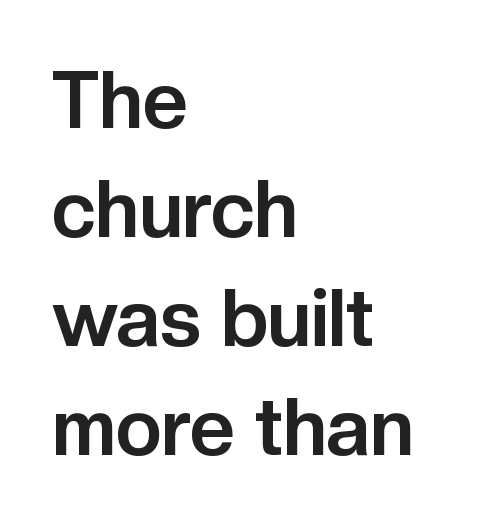
Q: Is the text bold? A: Yes.
Q: Is the text italic (slanted)? A: No, it is upright.
Q: Is the typeface a serif or a sans-serif typeface? A: Sans-serif.
Q: Is the text underlined? A: No.
Q: How is the paragraph aligned? A: Left-aligned.
Q: Is the spacing between letters normal or unusually wide? A: Normal.
Q: Is the spacing between lines tight, normal or loose? A: Normal.
Q: Width (condensed, normal, or wide)? A: Normal.
Q: Stroke contrast? A: Low.
Q: x-height? A: Medium.
Q: Monospaced? A: No.
